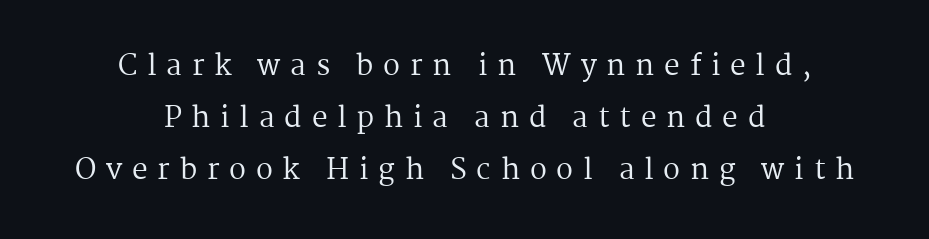
{"serif": "yes", "italic": "no", "bold": "no", "weight": "regular", "width": "normal", "stroke_contrast": "medium", "x_height": "medium", "monospaced": "no", "underline": "no", "align": "center", "line_spacing_ratio": 1.86, "letter_spacing": "wide", "letter_spacing_em": 0.35, "glyph_px": 28}
